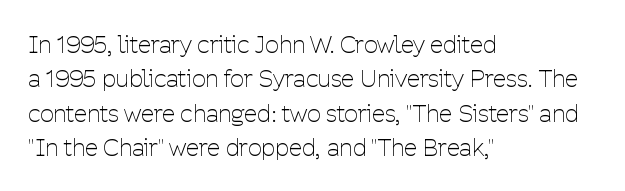
Vertical stems look standard width or narrower in stroke. Default kerning and tracking; the words read as compact shapes. These lines are set flush left with a ragged right edge. The baseline area is clear.
